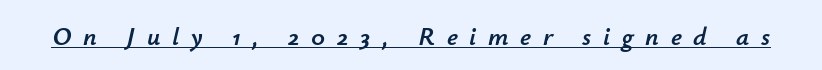
Compared with typical body copy, the letter spacing here is much looser. Rendered with sloped, italic letterforms. The passage shown is underscored from start to finish.
